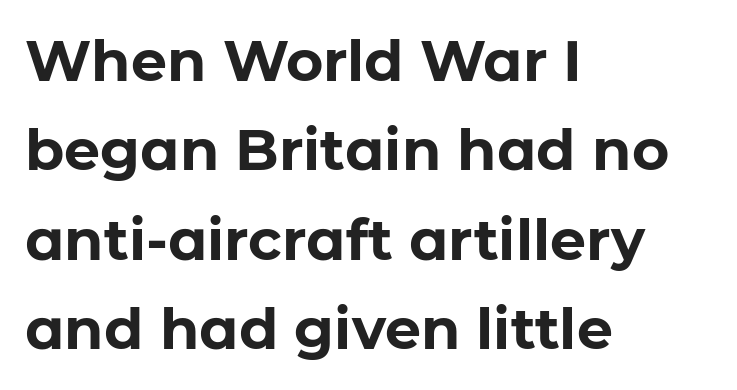
Q: Is the text bold? A: Yes.
Q: Is the text italic (slanted)? A: No, it is upright.
Q: Is the typeface a serif or a sans-serif typeface? A: Sans-serif.
Q: Is the text underlined? A: No.
Q: How is the paragraph aligned? A: Left-aligned.
Q: Is the spacing between letters normal or unusually wide? A: Normal.
Q: Is the spacing between lines tight, normal or loose? A: Normal.
Q: Width (condensed, normal, or wide)? A: Normal.
Q: Stroke contrast? A: Low.
Q: x-height? A: Medium.
Q: Monospaced? A: No.
